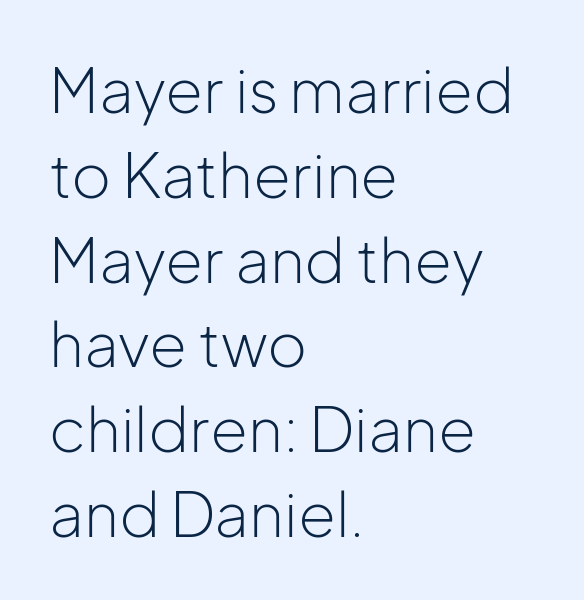
Q: Is the text bold? A: No.
Q: Is the text italic (slanted)? A: No, it is upright.
Q: Is the typeface a serif or a sans-serif typeface? A: Sans-serif.
Q: Is the text underlined? A: No.
Q: How is the paragraph aligned? A: Left-aligned.
Q: Is the spacing between letters normal or unusually wide? A: Normal.
Q: Is the spacing between lines tight, normal or loose? A: Normal.
Q: Width (condensed, normal, or wide)? A: Normal.
Q: Stroke contrast? A: Low.
Q: x-height? A: Medium.
Q: Monospaced? A: No.
